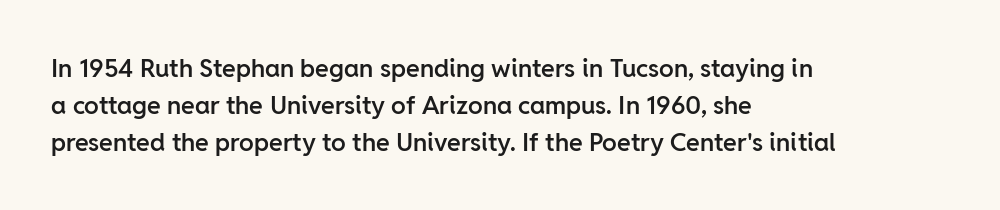
Posture: upright roman. The string is rendered with underlining switched off. Layout note: lines flush left. The line texture is even and compact thanks to regular tracking.
